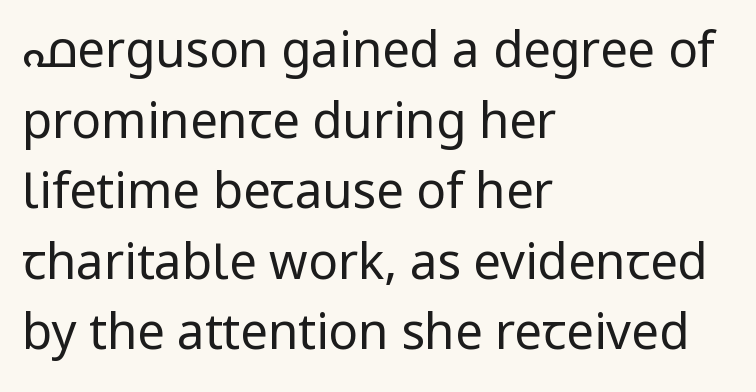
The face looks like a standard text weight, possibly lighter. Decoration check: the copy has no underline. Vertical strokes here are truly vertical. Each letter keeps its own natural width here, so spacing adapts to shape. Does extra space separate the letters? No, they use regular spacing. Every row of glyphs begins at an identical x-position on the left.
